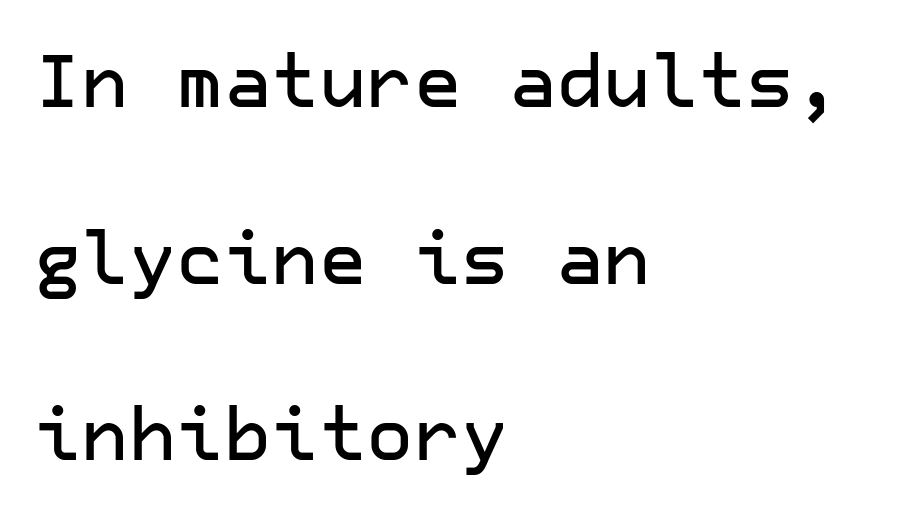
Q: Is the text italic (slanted)? A: No, it is upright.
Q: Is the typeface a serif or a sans-serif typeface? A: Sans-serif.
Q: Is the text underlined? A: No.
Q: How is the paragraph aligned? A: Left-aligned.
Q: Is the spacing between letters normal or unusually wide? A: Normal.
Q: Is the spacing between lines tight, normal or loose? A: Loose.
Q: Width (condensed, normal, or wide)? A: Normal.
Q: Stroke contrast? A: Low.
Q: x-height? A: Medium.
